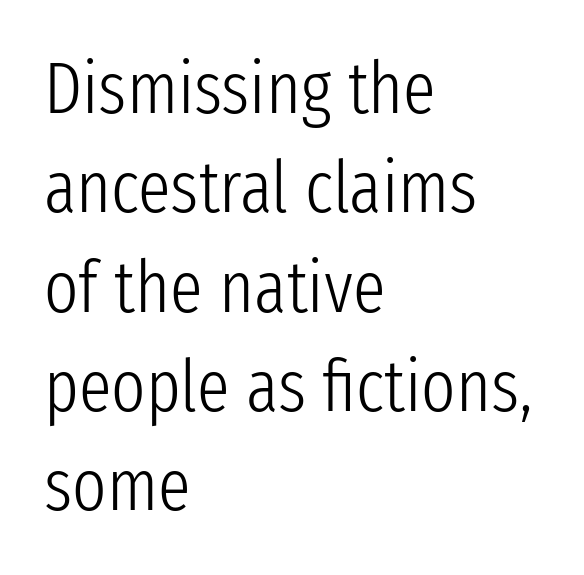
Q: Is the text bold? A: No.
Q: Is the text italic (slanted)? A: No, it is upright.
Q: Is the typeface a serif or a sans-serif typeface? A: Sans-serif.
Q: Is the text underlined? A: No.
Q: How is the paragraph aligned? A: Left-aligned.
Q: Is the spacing between letters normal or unusually wide? A: Normal.
Q: Is the spacing between lines tight, normal or loose? A: Normal.
Q: Width (condensed, normal, or wide)? A: Condensed.
Q: Stroke contrast? A: Low.
Q: x-height? A: Medium.
Q: Monospaced? A: No.
